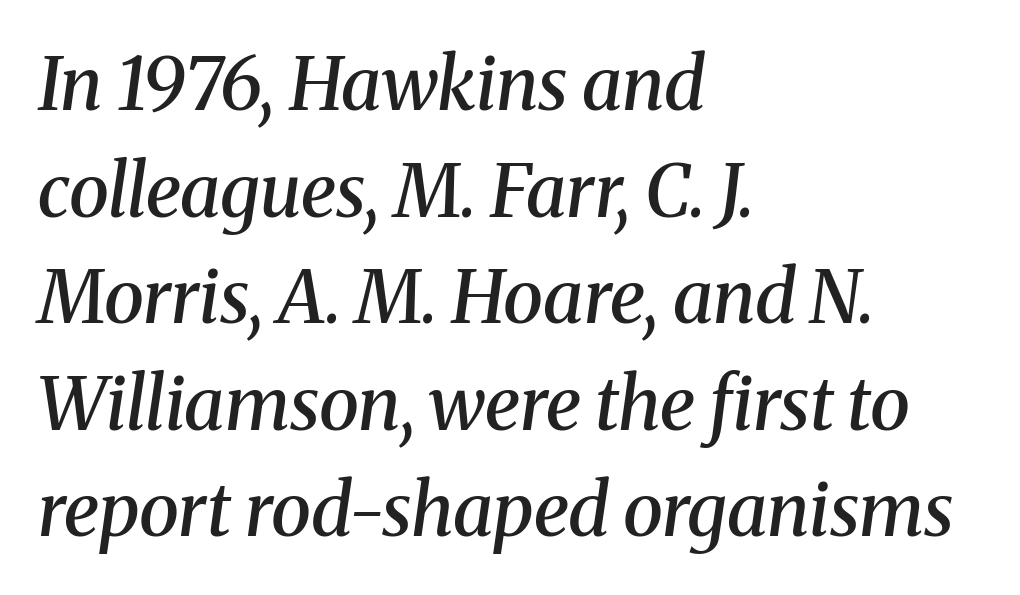
The image shows 73 px semibold serif type, italic (leaning right); set left-aligned, normal line spacing (1.46x), normal letter spacing, not underlined; medium stroke contrast and a medium x-height.
